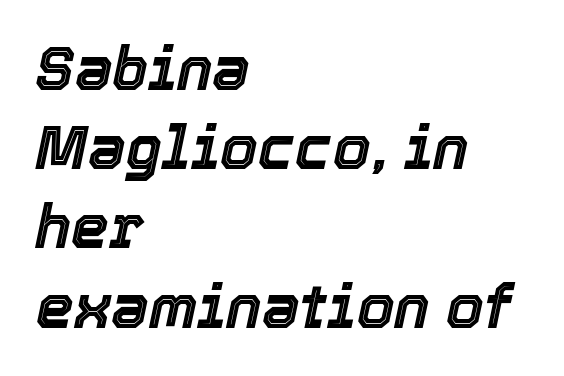
{"italic": "yes", "lean": "right", "slant_degrees": 12, "width": "normal", "x_height": "medium", "monospaced": "no", "underline": "no", "align": "left", "line_spacing": "normal", "line_spacing_ratio": 1.32, "letter_spacing": "normal", "letter_spacing_em": 0.0, "glyph_px": 60}
